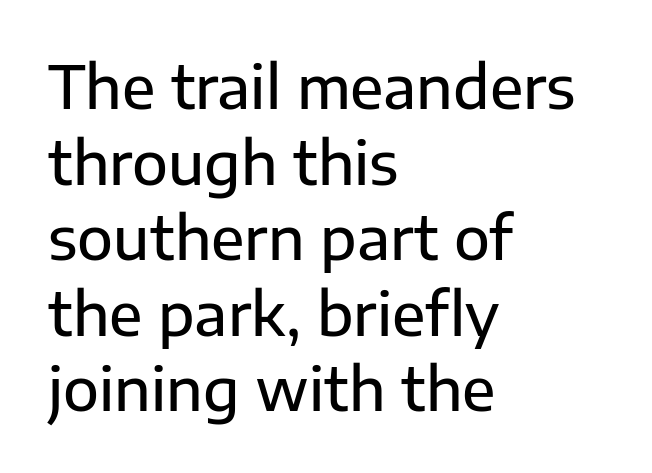
{"serif": "no", "italic": "no", "width": "normal", "stroke_contrast": "low", "x_height": "medium", "monospaced": "no", "underline": "no", "align": "left", "line_spacing": "normal", "line_spacing_ratio": 1.28, "letter_spacing": "normal", "letter_spacing_em": 0.0, "glyph_px": 59}
